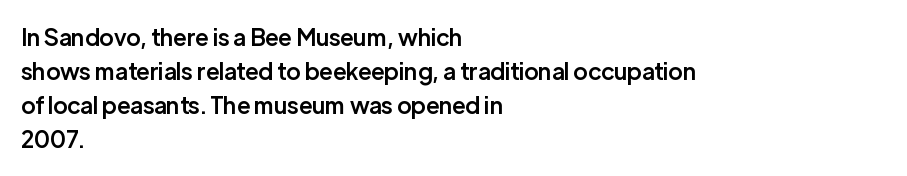
The type is set solid horizontally, with unmodified tracking. Letters rest on an invisible, unmarked baseline. The lettering holds an erect, upright posture throughout. Typeset ragged right — the left edge is the straight one. The block of text has a typical density, with ordinary space between rows.
